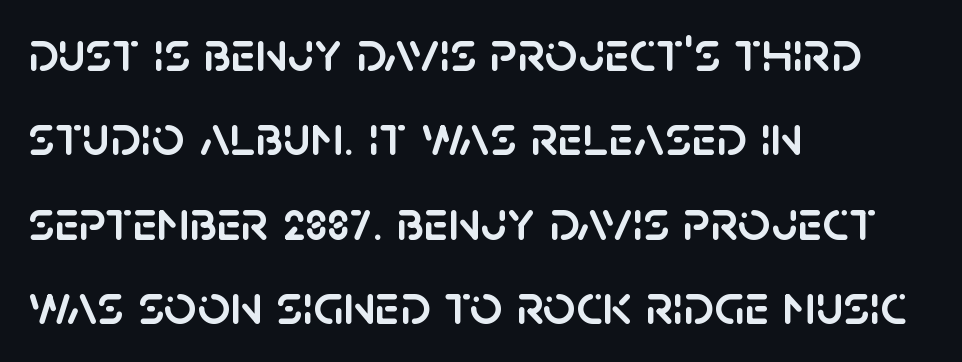
{"serif": "no", "italic": "no", "width": "normal", "stroke_contrast": "low", "x_height": "large", "monospaced": "no", "underline": "no", "align": "left", "line_spacing": "normal", "line_spacing_ratio": 1.48, "letter_spacing": "normal", "letter_spacing_em": 0.0, "glyph_px": 57}
